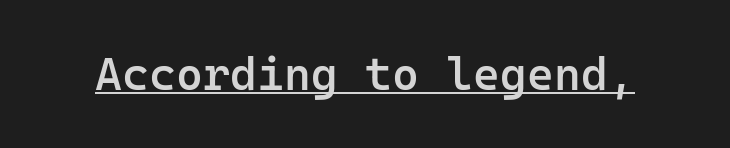
The image shows 46 px semibold sans-serif type, upright, monospaced; set normal letter spacing, underlined; low stroke contrast and a medium x-height.
